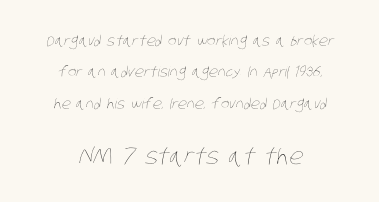
Compared with a typical body face, this is equally light or lighter still. Bare-footed words on every line. The vertical gap from one line to the next is large. These two chunks differ in scale, with the bottom chunk taking the larger measure. Does extra space separate the letters? No, they use regular spacing. The paragraph shown floats in the horizontal middle.
